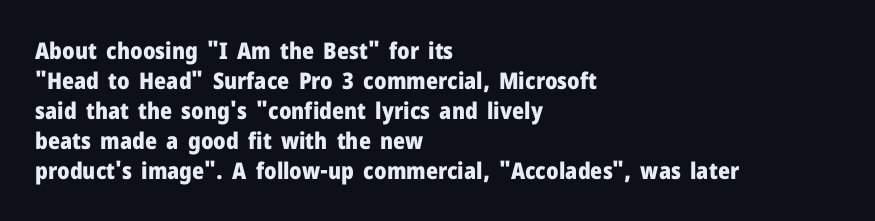
Q: Is the text bold? A: Yes.
Q: Is the text italic (slanted)? A: No, it is upright.
Q: Is the text underlined? A: No.
Q: How is the paragraph aligned? A: Left-aligned.
Q: Is the spacing between letters normal or unusually wide? A: Normal.
Q: Is the spacing between lines tight, normal or loose? A: Normal.
